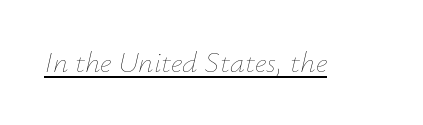
Spacing verdict: proportional, widths tailored to each character. Honestly, the underline is the first thing you notice here. Designer's note — italics engaged. Tracking value appears to be zero — textbook default spacing. The strokes are not fattened; the text isn't bold.
